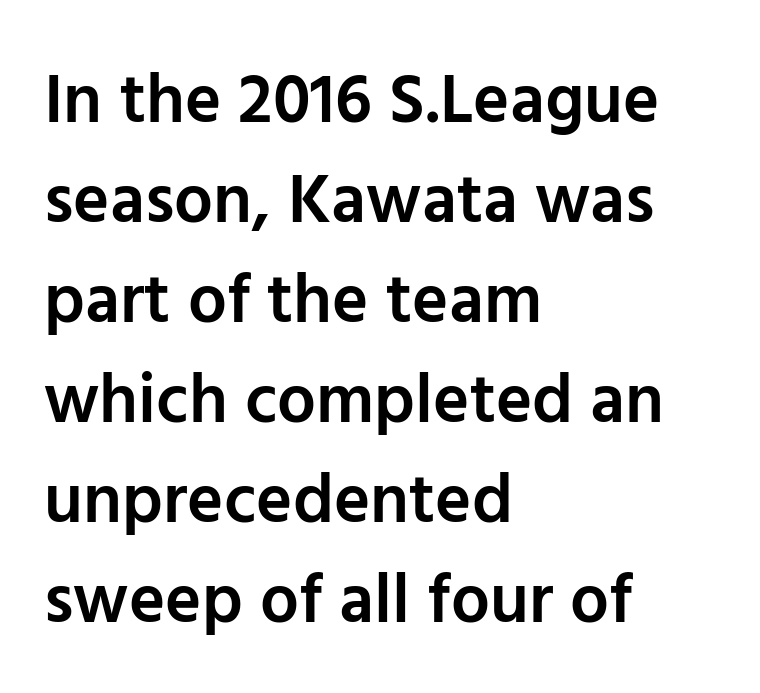
{"serif": "no", "italic": "no", "bold": "semi", "weight": "semibold", "width": "normal", "stroke_contrast": "low", "x_height": "medium", "monospaced": "no", "underline": "no", "align": "left", "line_spacing": "normal", "line_spacing_ratio": 1.45, "letter_spacing": "normal", "letter_spacing_em": 0.0, "glyph_px": 69}
